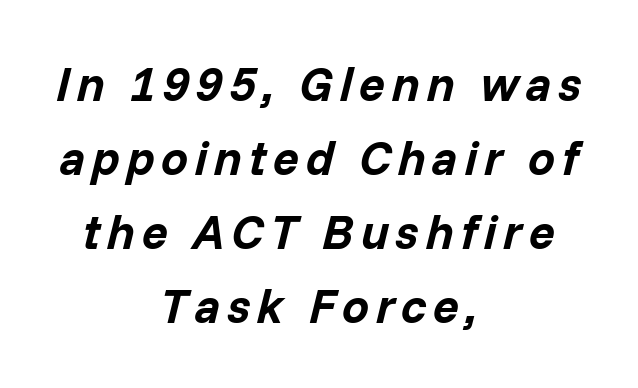
The image shows 48 px bold type, italic (leaning right); set centered, normal line spacing (1.54x), not underlined; low stroke contrast and a medium x-height.
